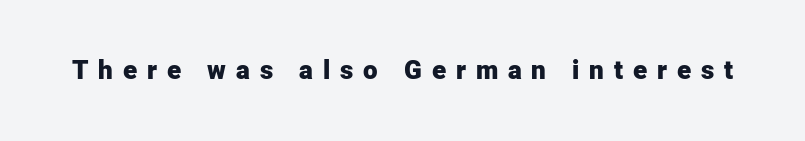
{"italic": "no", "bold": "yes", "underline": "no", "letter_spacing": "wide", "letter_spacing_em": 0.38, "glyph_px": 26}
